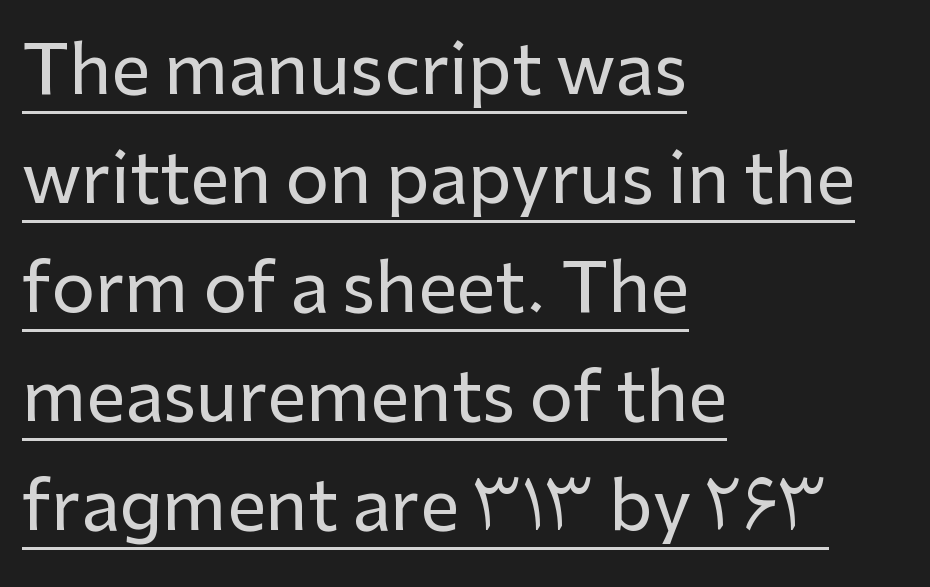
The image shows 69 px sans-serif type, upright; set left-aligned, normal line spacing (1.58x), normal letter spacing, underlined; low stroke contrast and a medium x-height.
